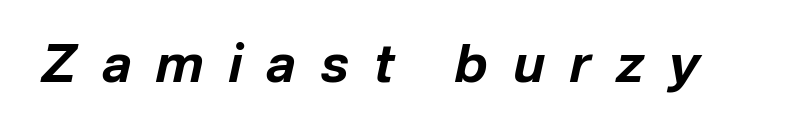
Q: Is the text bold? A: Yes.
Q: Is the text italic (slanted)? A: Yes, it leans right by about 12 degrees.
Q: Is the text underlined? A: No.
Q: Is the spacing between letters normal or unusually wide? A: Unusually wide.
Q: Width (condensed, normal, or wide)? A: Normal.
Q: Stroke contrast? A: Low.
Q: x-height? A: Medium.
Q: Monospaced? A: No.
